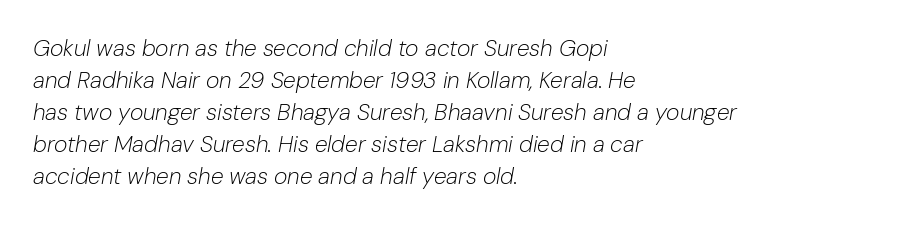
Heaviness? Minimal to ordinary, like unemphasized prose. Each line starts at the same left margin while the right side varies. The letters sit at their default tracking, neither squeezed nor spread. This rendering features lettering with no underline. The passage shown stacks its lines at a standard gap.
